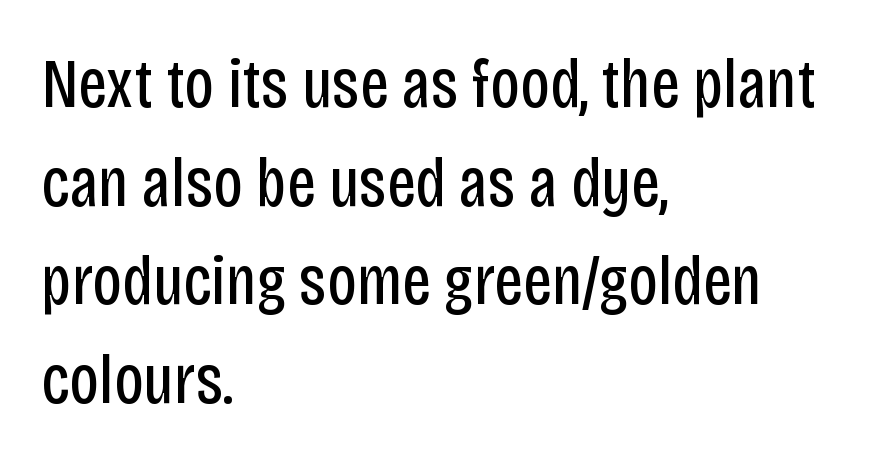
Q: Is the text bold? A: No.
Q: Is the text italic (slanted)? A: No, it is upright.
Q: Is the typeface a serif or a sans-serif typeface? A: Sans-serif.
Q: Is the text underlined? A: No.
Q: How is the paragraph aligned? A: Left-aligned.
Q: Is the spacing between letters normal or unusually wide? A: Normal.
Q: Is the spacing between lines tight, normal or loose? A: Normal.
Q: Width (condensed, normal, or wide)? A: Condensed.
Q: Stroke contrast? A: Low.
Q: x-height? A: Large.
Q: Monospaced? A: No.
